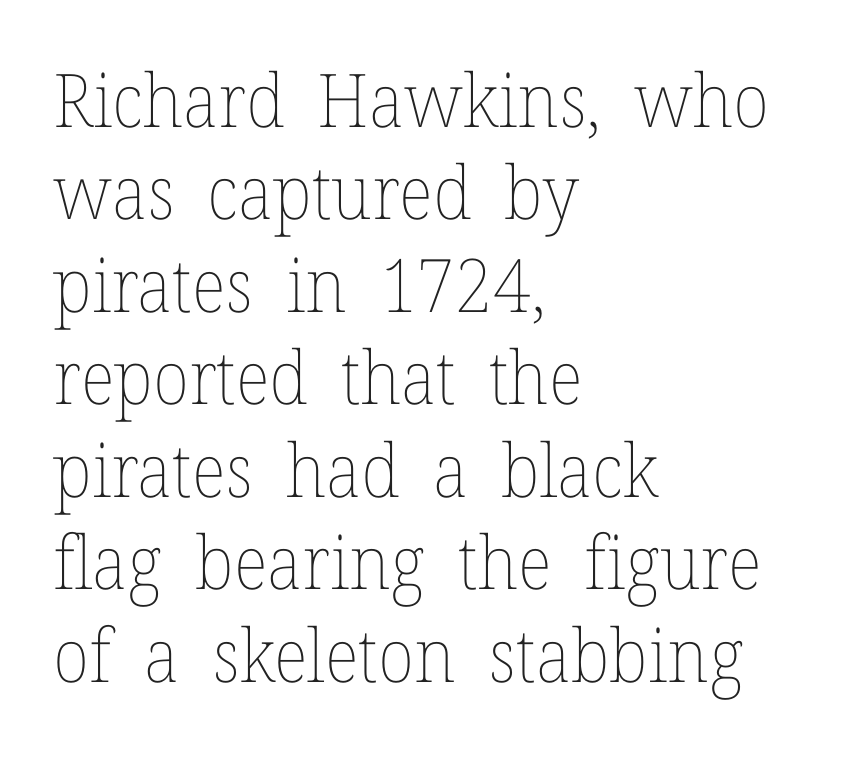
{"italic": "no", "bold": "no", "weight": "thin", "width": "normal", "stroke_contrast": "low", "x_height": "medium", "monospaced": "no", "underline": "no", "align": "left", "line_spacing": "normal", "line_spacing_ratio": 1.25, "letter_spacing": "normal", "letter_spacing_em": 0.0, "glyph_px": 74}
